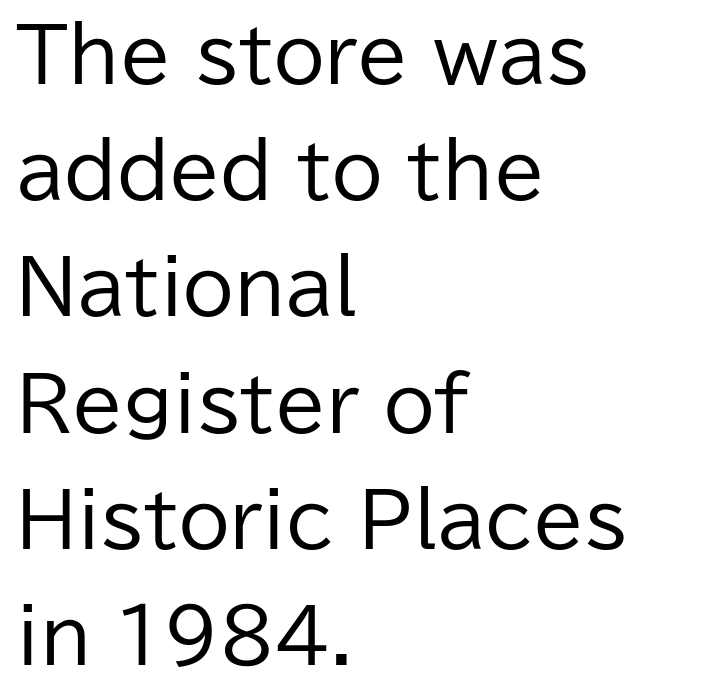
The image shows 74 px regular-weight sans-serif type, upright; set left-aligned, normal line spacing (1.57x), normal letter spacing, not underlined; low stroke contrast and a medium x-height.
